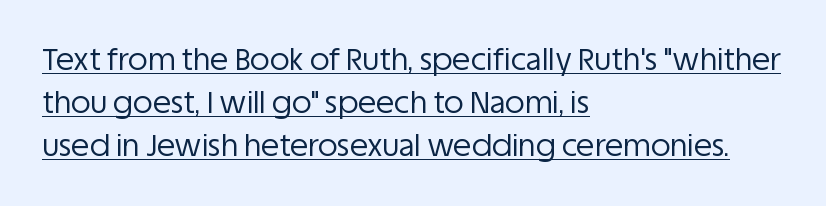
Q: Is the text bold? A: No.
Q: Is the text italic (slanted)? A: No, it is upright.
Q: Is the typeface a serif or a sans-serif typeface? A: Sans-serif.
Q: Is the text underlined? A: Yes.
Q: How is the paragraph aligned? A: Left-aligned.
Q: Is the spacing between letters normal or unusually wide? A: Normal.
Q: Is the spacing between lines tight, normal or loose? A: Normal.
Q: Width (condensed, normal, or wide)? A: Normal.
Q: Stroke contrast? A: Low.
Q: x-height? A: Large.
Q: Monospaced? A: No.
